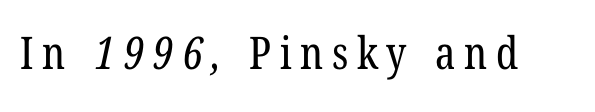
The image shows 45 px regular-weight, condensed serif type; set not underlined; low stroke contrast and a medium x-height.
